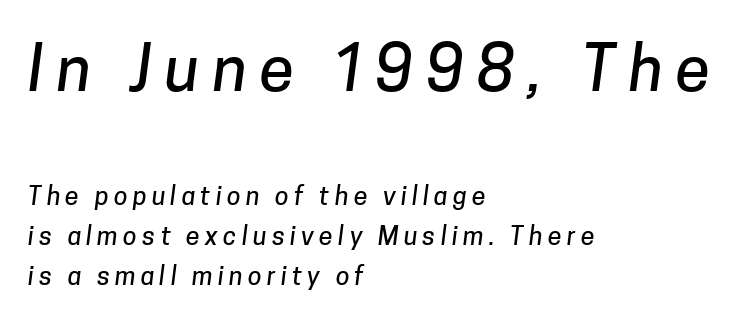
{"serif": "no", "width": "normal", "stroke_contrast": "low", "x_height": "medium", "monospaced": "no", "underline": "no", "align": "left", "line_spacing": "normal", "line_spacing_ratio": 1.61, "letter_spacing": "wide", "letter_spacing_em": 0.21, "larger_block": "first", "size_ratio": 2.52, "glyph_px": 63}
